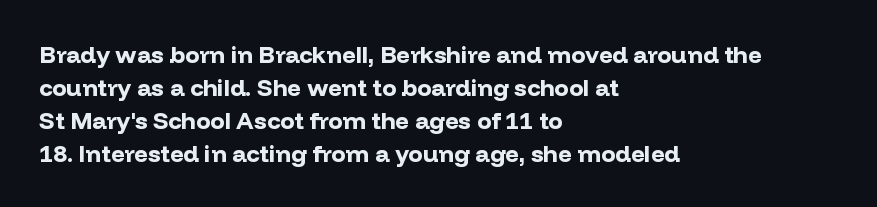
The tracking reads as untouched default to a designer's eye. Check the space under the baseline: it is left empty. The letters stand straight up with perfectly vertical stems. Each line starts at the same left margin while the right side varies. Weight check: bold — yes, fully. These lines sit exactly where default settings would place them.
